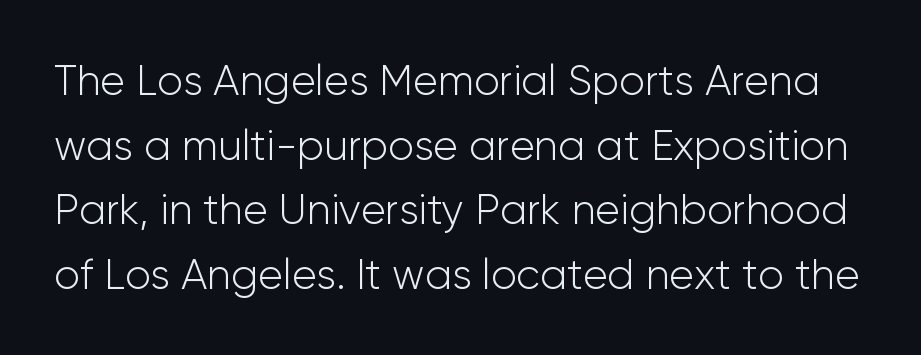
Q: Is the text bold? A: No.
Q: Is the text italic (slanted)? A: No, it is upright.
Q: Is the typeface a serif or a sans-serif typeface? A: Sans-serif.
Q: Is the text underlined? A: No.
Q: Is the spacing between letters normal or unusually wide? A: Normal.
Q: Is the spacing between lines tight, normal or loose? A: Normal.
Q: Width (condensed, normal, or wide)? A: Normal.
Q: Stroke contrast? A: Low.
Q: x-height? A: Medium.
Q: Monospaced? A: No.
